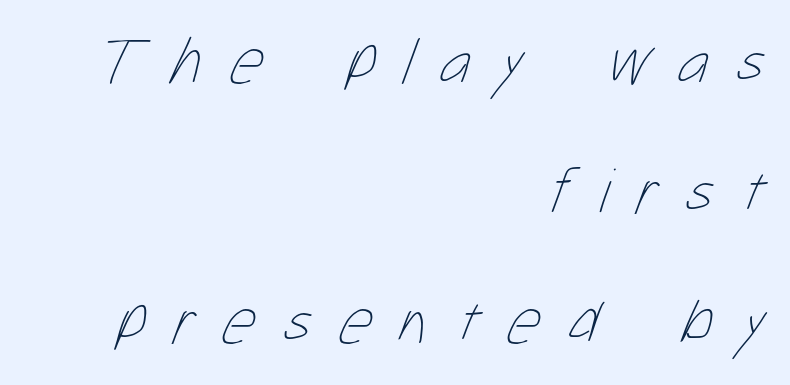
Each word looks stretched out because of the extra space between its letters. Stroke thickness stays within the range of a standard reading face or lighter. The baseline area is clear. You could not count columns in this text — the font is proportionally spaced. Does the leading feel generous? Absolutely, it's lavish. Is the block centered? No — it sits flush against the right margin.
